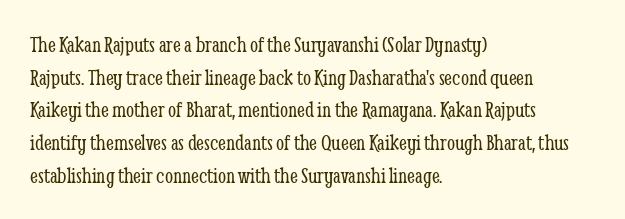
The image shows 23 px text type, upright; set left-aligned, normal line spacing (1.42x), normal letter spacing, not underlined.
